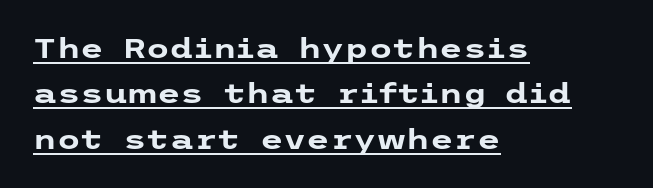
The image shows 27 px bold type, upright; set left-aligned, normal line spacing (1.68x), normal letter spacing, underlined.
